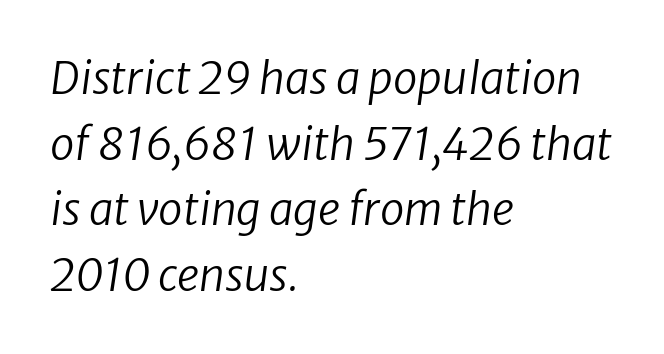
The image shows 44 px regular-weight sans-serif type; set left-aligned, normal line spacing (1.49x), normal letter spacing, not underlined; low stroke contrast and a medium x-height.
